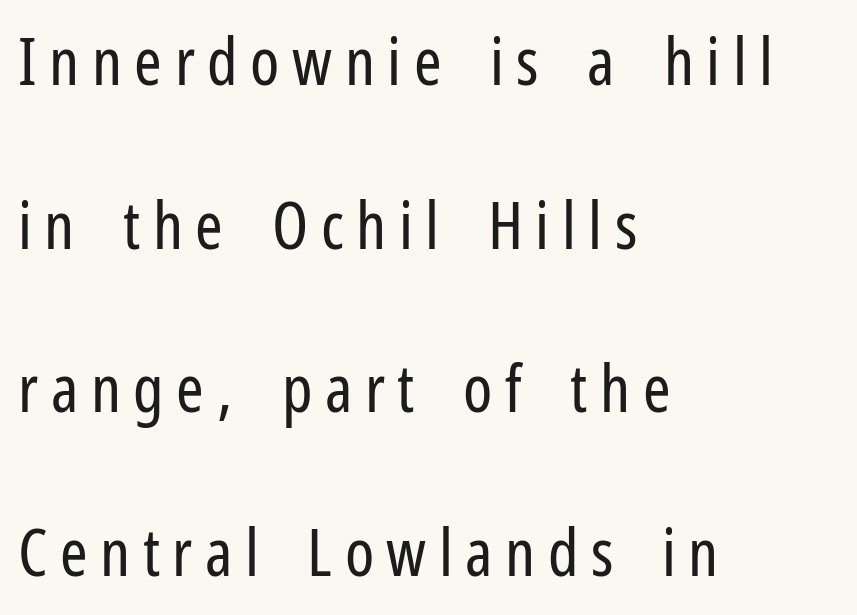
Casual observation: everything's shoved over to the left. A typesetter would call this proportional, since set widths differ per character. Stroke mass is kept to a normal reading level or below. This sample uses a sans-serif face. Do the letters lean? They stand straight.
